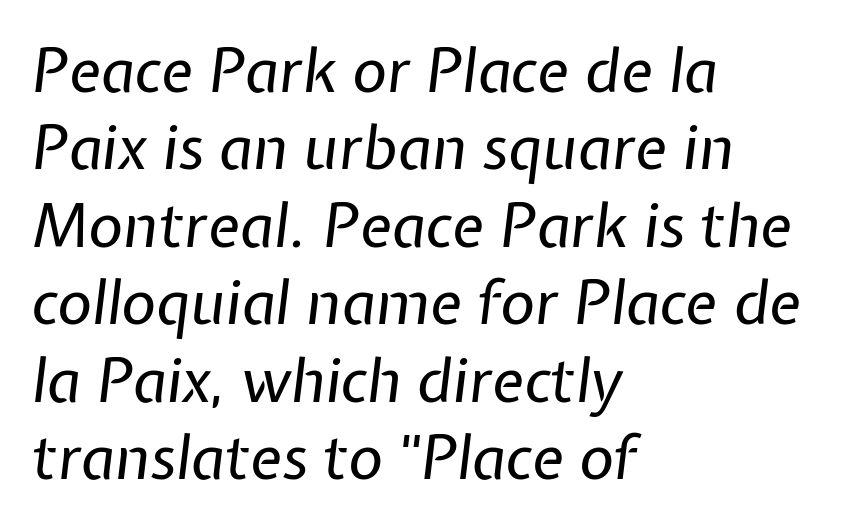
The gap between lines stays unmarked. On a weight scale, this lands at 450 or below. Interline gaps are of average width in this sample. The passage shown is typed in a proportional face where columns would drift. The text block is weighted toward the left margin, trailing off unevenly rightward.
